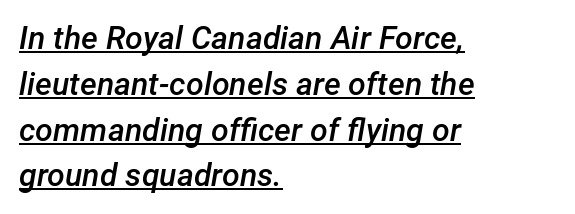
Descenders here cross a horizontal rule under the line. The designer left line spacing at the default. The rendering uses natural spacing where letterforms have individual widths. Does the lettering tilt? It does — this is italic.
